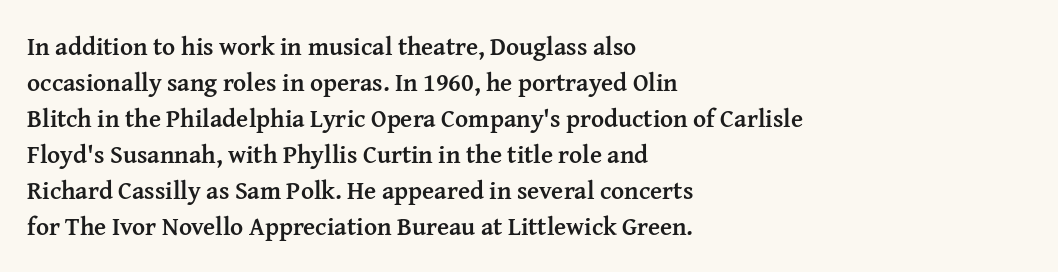
Q: Is the text bold? A: Yes.
Q: Is the text italic (slanted)? A: No, it is upright.
Q: Is the text underlined? A: No.
Q: How is the paragraph aligned? A: Left-aligned.
Q: Is the spacing between letters normal or unusually wide? A: Normal.
Q: Is the spacing between lines tight, normal or loose? A: Normal.
